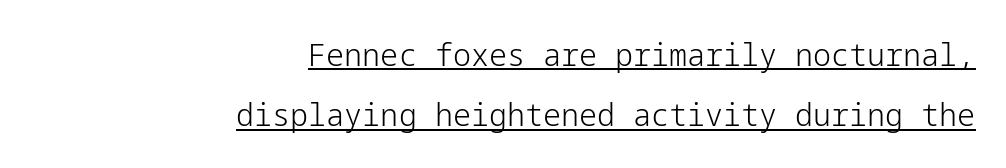
A typesetter would mark this as roman, not italic. Stroke mass is kept to a normal reading level or below. Leftover space on each line is placed entirely before the opening word. This sample uses a sans-serif face.
